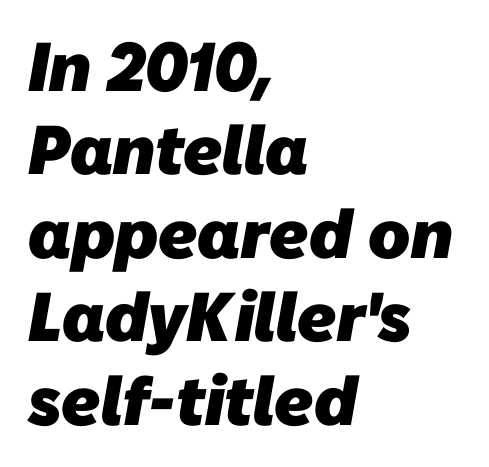
The image shows 69 px heavy sans-serif type; set left-aligned, line spacing 1.21x, normal letter spacing, not underlined; low stroke contrast and a medium x-height.
